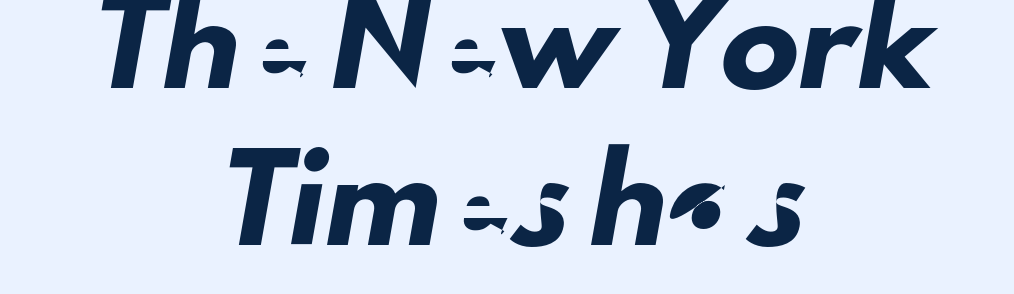
The image shows 78 px sans-serif type; set centered, loose line spacing (2.01x), normal letter spacing, not underlined; low stroke contrast and a small x-height.
